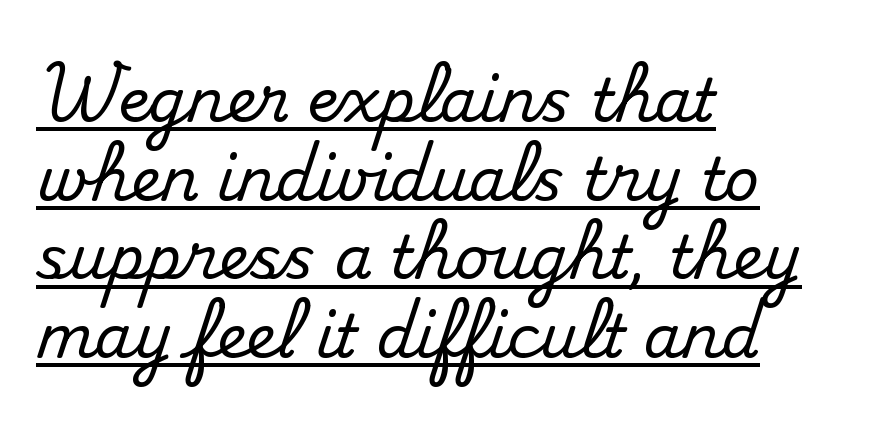
The face used here appears with an underline applied. The tracking reads as untouched default to a designer's eye. This block has exactly the height ordinary leading produces. You can tell from the footed stems that serif type was used. These lines are rendered in a variable-pitch font.
